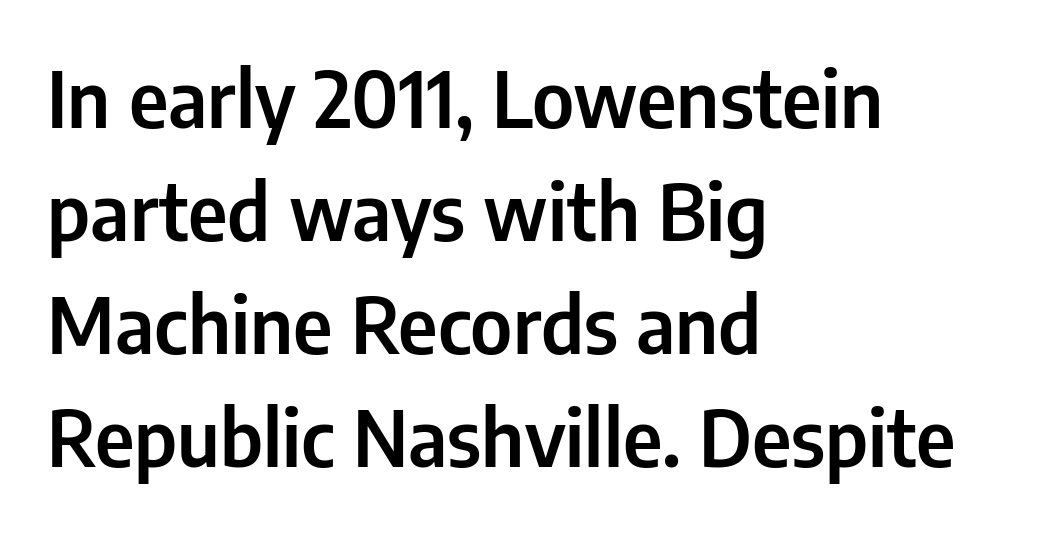
This is the regular roman posture of the typeface. Between one letter and the next there's only the usual sliver of space. The lines in this sample share a left origin and differ only in where they stop. Note the varied advance widths — an 'i' is clearly narrower than an 'm'. Any mark beneath the type? The region is blank.
